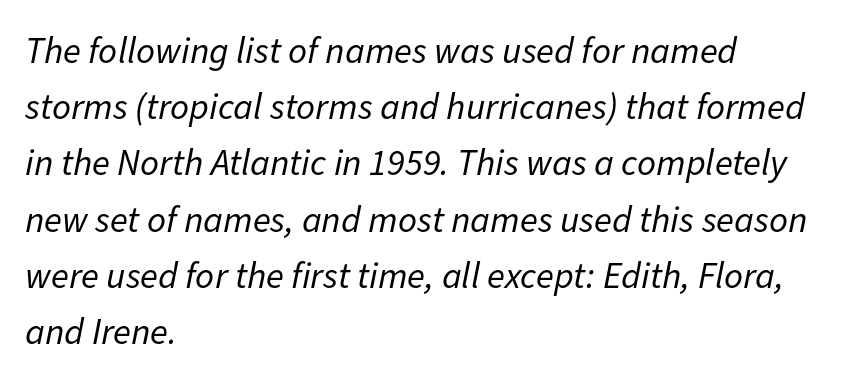
{"italic": "yes", "lean": "right", "slant_degrees": 11, "bold": "no", "weight": "regular", "width": "normal", "stroke_contrast": "low", "x_height": "medium", "monospaced": "no", "underline": "no", "align": "left", "line_spacing": "normal", "line_spacing_ratio": 1.52, "letter_spacing": "normal", "letter_spacing_em": 0.0, "glyph_px": 37}
